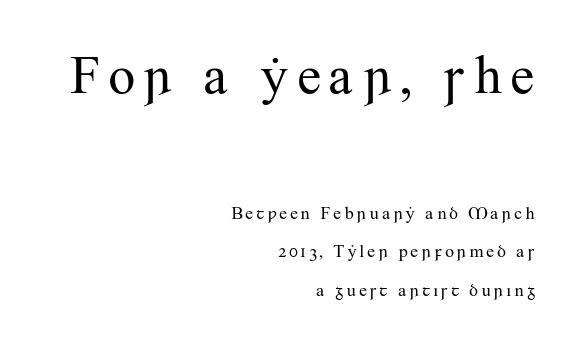
The image shows 54 px regular-weight serif type, upright; set right-aligned, loose line spacing (2.14x), not underlined; the first (top) block is 3.0x larger; medium stroke contrast and a small x-height.
